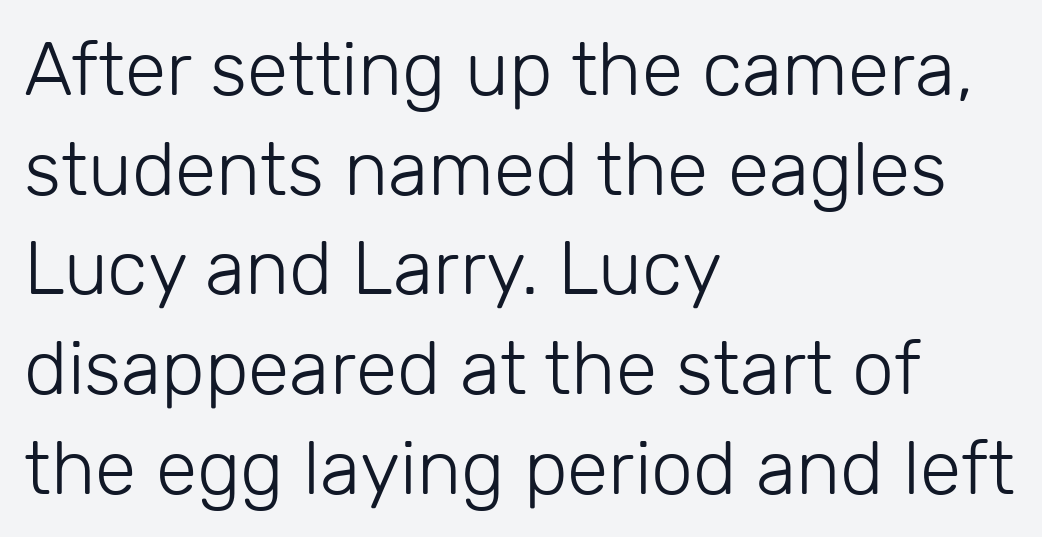
The image shows 75 px light sans-serif type, upright; set left-aligned, normal line spacing (1.33x), normal letter spacing, not underlined; low stroke contrast and a medium x-height.
